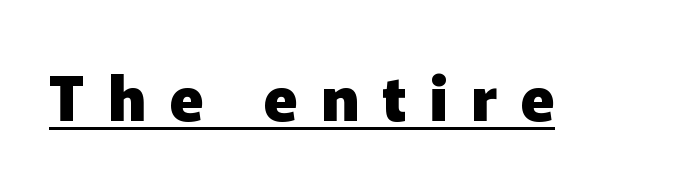
The specimen reads as upright at a glance. Notice how a bar underscores the lettering throughout. Letter spacing: wide. Weight check: bold — yes, fully. These lines are rendered in a variable-pitch font.
